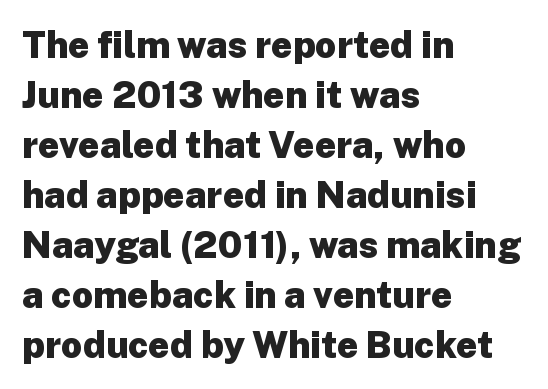
The image shows 37 px heavy sans-serif type, upright; set left-aligned, normal line spacing (1.35x), normal letter spacing, not underlined; low stroke contrast and a medium x-height.
